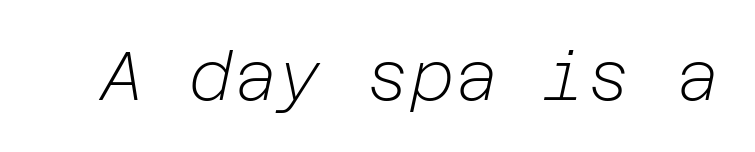
Q: Is the text bold? A: No.
Q: Is the text italic (slanted)? A: Yes, it leans right by about 12 degrees.
Q: Is the text underlined? A: No.
Q: Is the spacing between letters normal or unusually wide? A: Normal.
Q: Width (condensed, normal, or wide)? A: Normal.
Q: Stroke contrast? A: Low.
Q: x-height? A: Medium.
